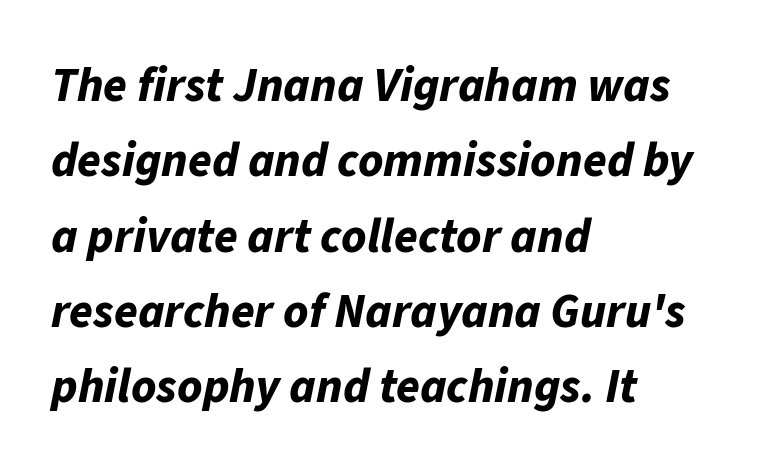
Each new line begins a customary step beneath the previous one. Character widths vary here, with narrow letters taking less room than wide ones. The rendering applies a slant to the glyphs. This sample uses plain, unmodified letter spacing. Bold? Absolutely — the strokes are thick and heavy. Letters rest on an invisible, unmarked baseline.
